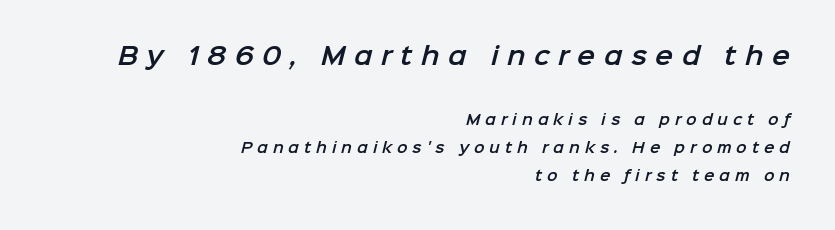
{"underline": "no", "align": "right", "line_spacing": "loose", "line_spacing_ratio": 2.02, "letter_spacing": "wide", "letter_spacing_em": 0.35, "larger_block": "first", "size_ratio": 1.71, "glyph_px": 24}
